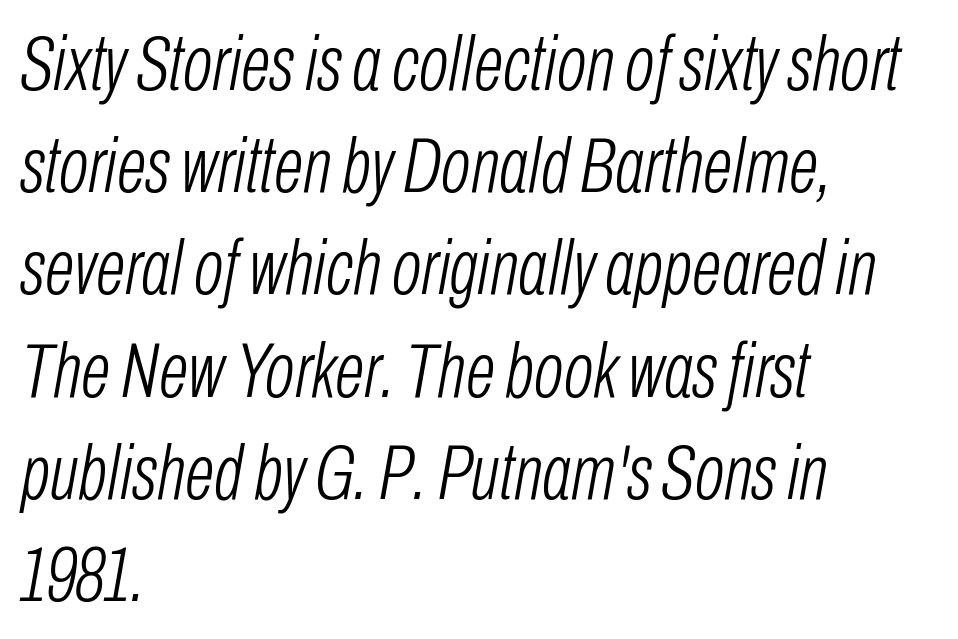
Q: Is the text bold? A: No.
Q: Is the text italic (slanted)? A: Yes, it leans right by about 10 degrees.
Q: Is the text underlined? A: No.
Q: How is the paragraph aligned? A: Left-aligned.
Q: Is the spacing between letters normal or unusually wide? A: Normal.
Q: Is the spacing between lines tight, normal or loose? A: Normal.
Q: Width (condensed, normal, or wide)? A: Condensed.
Q: Stroke contrast? A: Low.
Q: x-height? A: Medium.
Q: Monospaced? A: No.
